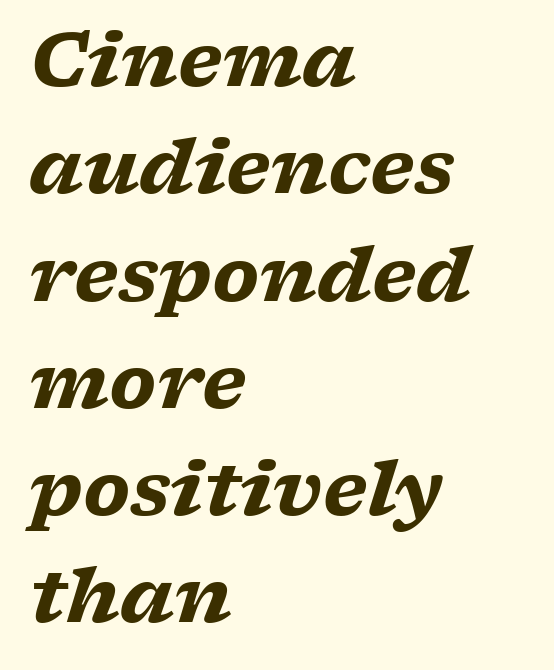
The face used here has a pronounced slope to its letters. The space beneath each line is pristine and unruled. This sample uses plain, unmodified letter spacing. Old-style or modern, the face here clearly has serifs. On the weight axis this lands at bold, roughly 700. All the whitespace from short lines collects on the right.
